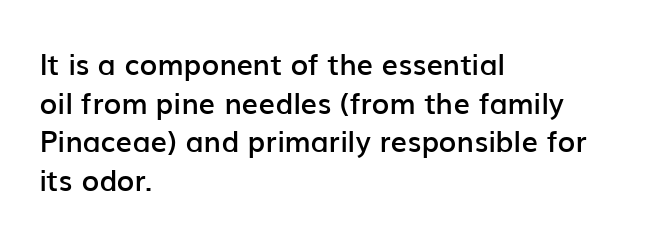
The image shows 29 px semibold sans-serif type, upright; set left-aligned, normal line spacing (1.33x), normal letter spacing, not underlined; low stroke contrast and a medium x-height.
